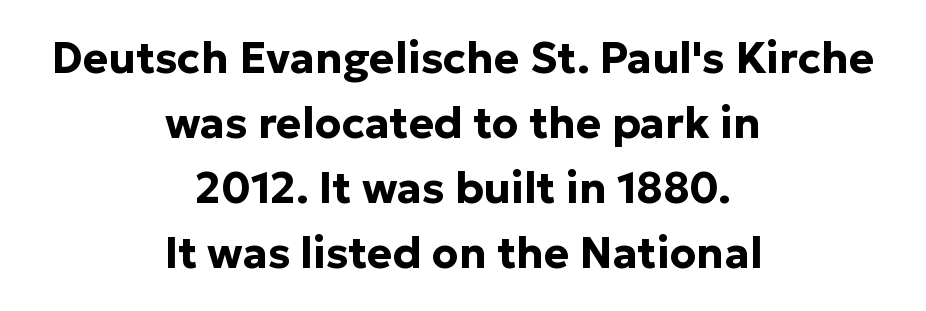
The image shows 43 px bold sans-serif type, upright; set centered, normal line spacing (1.51x), normal letter spacing, not underlined; low stroke contrast and a medium x-height.
